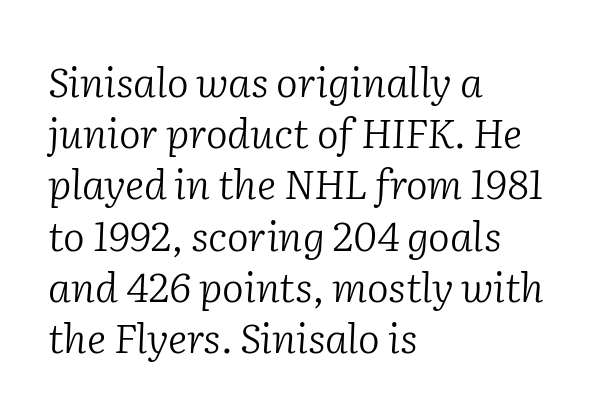
{"serif": "yes", "italic": "yes", "lean": "right", "slant_degrees": 2, "bold": "no", "weight": "light", "width": "normal", "stroke_contrast": "low", "x_height": "medium", "monospaced": "no", "underline": "no", "align": "left", "line_spacing": "normal", "line_spacing_ratio": 1.25, "letter_spacing": "normal", "letter_spacing_em": 0.0, "glyph_px": 41}
